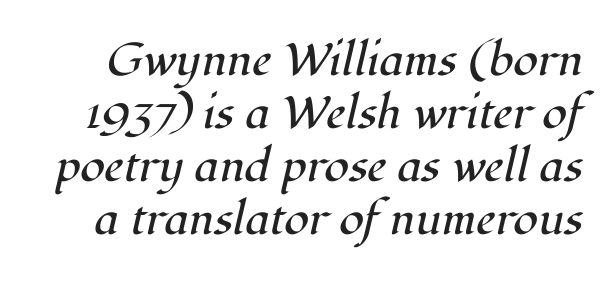
This sample uses an oblique cut, with every glyph tilted off the vertical. What stands out about the letter spacing? Nothing — it is the standard amount. Heft: none added — not bold. The font family rendered here belongs to the serif group. Underlining? Definitely not there.
